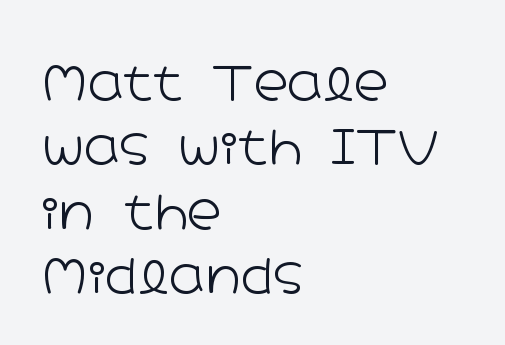
The image shows 48 px light, wide sans-serif type, upright; set left-aligned, normal line spacing (1.34x), normal letter spacing, not underlined; low stroke contrast and a medium x-height.
